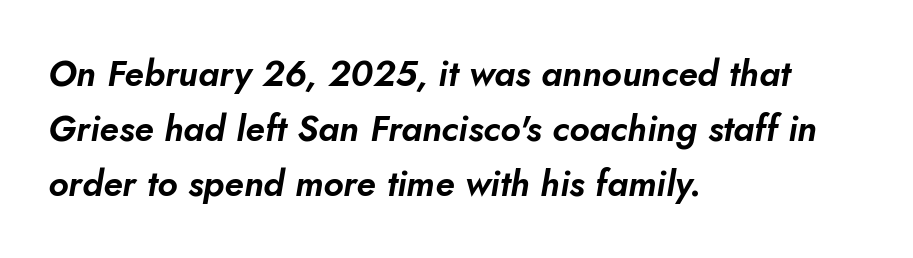
Q: Is the text italic (slanted)? A: Yes, it leans right by about 10 degrees.
Q: Is the text underlined? A: No.
Q: How is the paragraph aligned? A: Left-aligned.
Q: Is the spacing between letters normal or unusually wide? A: Normal.
Q: Is the spacing between lines tight, normal or loose? A: Normal.
Q: Width (condensed, normal, or wide)? A: Normal.
Q: Stroke contrast? A: Low.
Q: x-height? A: Small.
Q: Monospaced? A: No.
